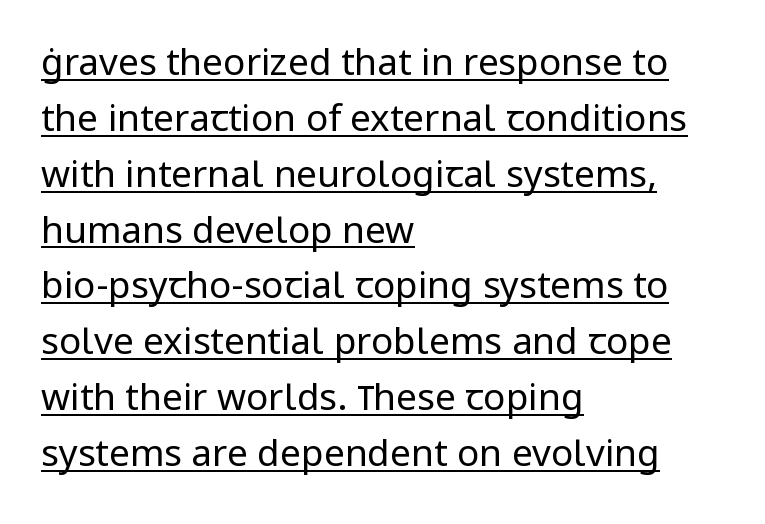
Designer's note — italics off, roman on. Normally led — the rows are evenly, conventionally spaced. In CSS terms this would be text-align: left. Beneath each row of characters lies a ruled line. Type style note: lacks serifs.
